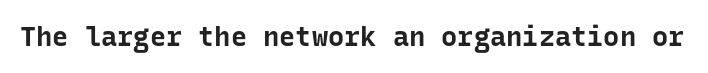
Q: Is the text bold? A: Yes.
Q: Is the text italic (slanted)? A: No, it is upright.
Q: Is the text underlined? A: No.
Q: Is the spacing between letters normal or unusually wide? A: Normal.
